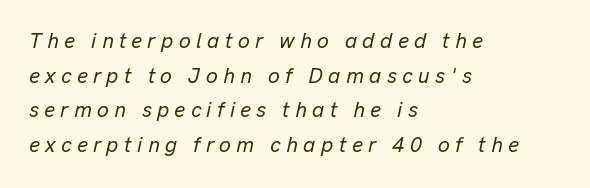
Q: Is the text italic (slanted)? A: Yes, it leans right by about 13 degrees.
Q: Is the text underlined? A: No.
Q: How is the paragraph aligned? A: Left-aligned.
Q: Is the spacing between letters normal or unusually wide? A: Unusually wide.
Q: Is the spacing between lines tight, normal or loose? A: Normal.
